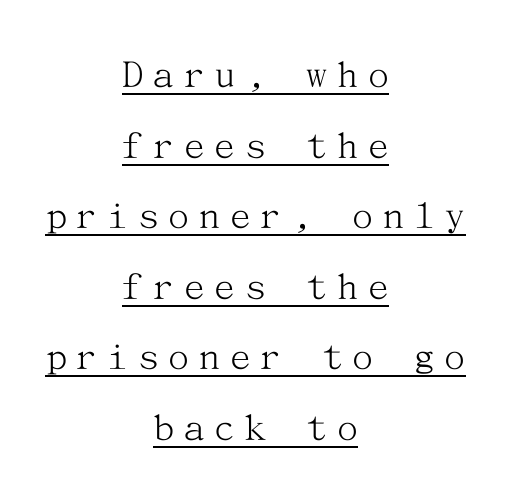
{"serif": "yes", "italic": "no", "bold": "no", "weight": "light", "width": "normal", "stroke_contrast": "medium", "x_height": "medium", "underline": "yes", "align": "center", "line_spacing": "normal", "line_spacing_ratio": 1.68, "letter_spacing": "wide", "letter_spacing_em": 0.23, "glyph_px": 42}
